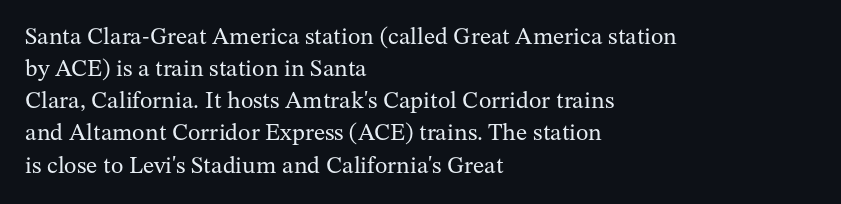
The strip under each line holds only bare page. You could call the tracking neutral — neither tight nor loose. Where is the straight margin? On the left. Upright lettering throughout. The weight tops out at a normal text grade.
